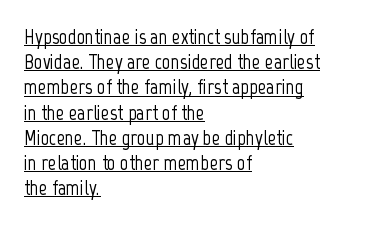
The image shows 21 px text type, upright; set left-aligned, line spacing 1.2x, normal letter spacing, underlined.
